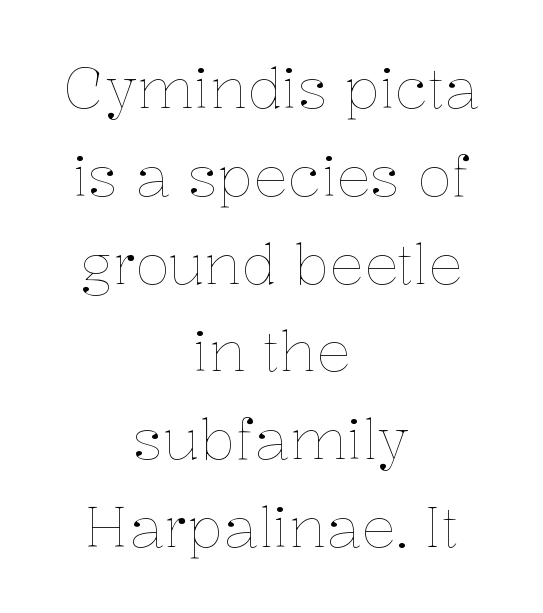
Letters rest on an invisible, unmarked baseline. Think of a printed novel: that variable character pitch is what you see here. How would I describe the line gaps? Plain and ordinary. Upright lettering throughout. Visually the block forms a symmetrical silhouette, jagged on both flanks. The letters sit at their default tracking, neither squeezed nor spread.
